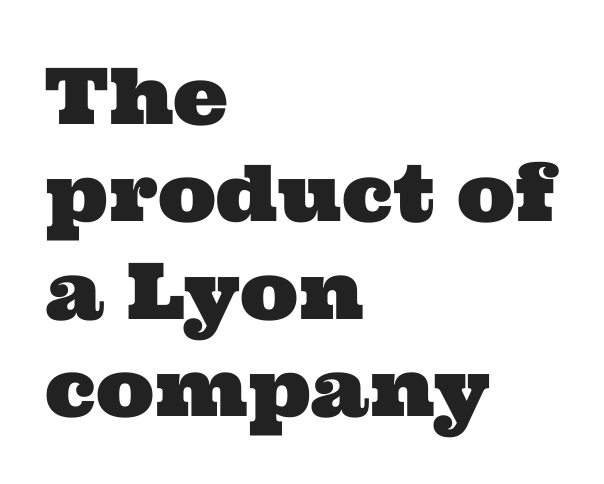
The image shows 78 px wide serif type; set left-aligned, normal line spacing (1.25x), normal letter spacing, not underlined; medium stroke contrast and a medium x-height.
